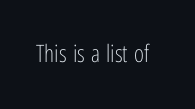
Q: Is the text bold? A: No.
Q: Is the text italic (slanted)? A: No, it is upright.
Q: Is the text underlined? A: No.
Q: Is the spacing between letters normal or unusually wide? A: Normal.
